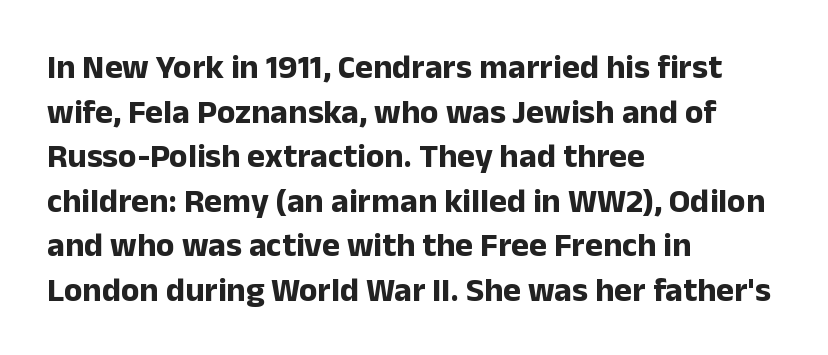
Q: Is the text bold? A: Yes.
Q: Is the text italic (slanted)? A: No, it is upright.
Q: Is the typeface a serif or a sans-serif typeface? A: Sans-serif.
Q: Is the text underlined? A: No.
Q: How is the paragraph aligned? A: Left-aligned.
Q: Is the spacing between letters normal or unusually wide? A: Normal.
Q: Is the spacing between lines tight, normal or loose? A: Normal.
Q: Width (condensed, normal, or wide)? A: Normal.
Q: Stroke contrast? A: Low.
Q: x-height? A: Medium.
Q: Monospaced? A: No.
